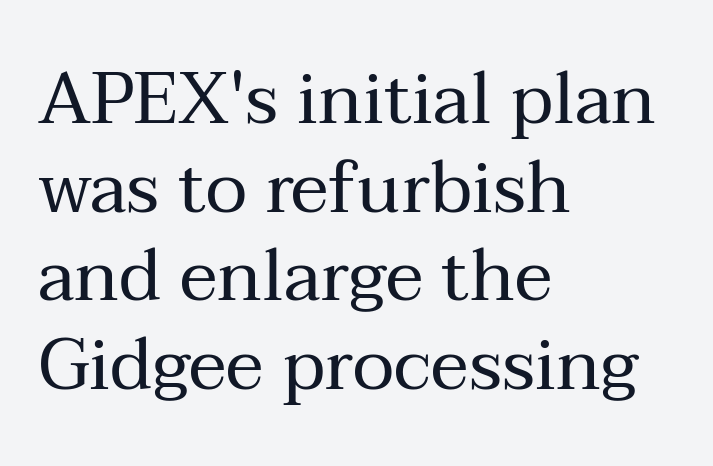
Nobody touched the tracking dial on this one. Nothing heavy about these letters — not bold at all. Is there any slant? The stems are plumb. The letters advance in unequal steps, a hallmark of proportional type. Short and long lines alike share a common starting point at left. Each row of text sits above clean, open space.
